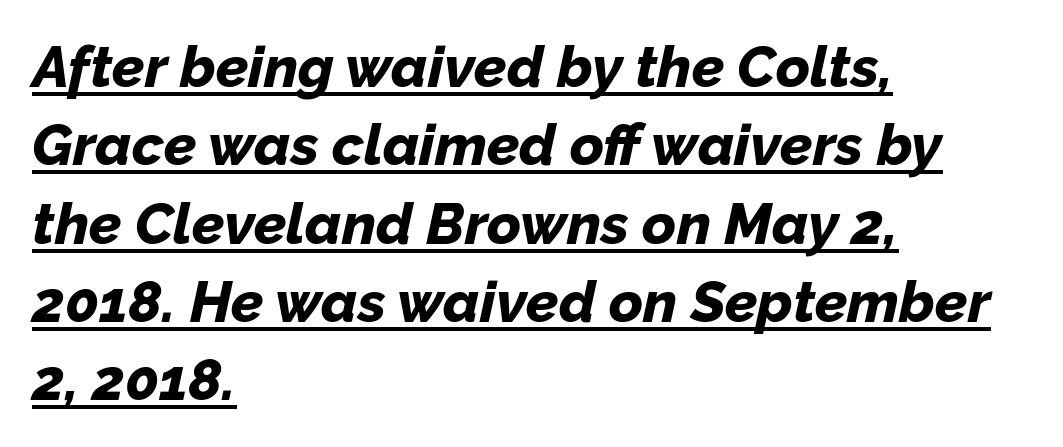
{"italic": "yes", "lean": "right", "slant_degrees": 12, "bold": "yes", "weight": "bold", "width": "normal", "stroke_contrast": "low", "x_height": "medium", "monospaced": "no", "underline": "yes", "align": "left", "line_spacing": "normal", "line_spacing_ratio": 1.35, "letter_spacing": "normal", "letter_spacing_em": 0.0, "glyph_px": 58}
